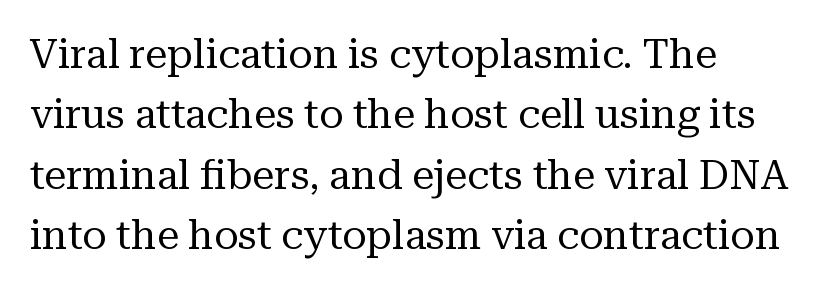
Q: Is the text bold? A: No.
Q: Is the text italic (slanted)? A: No, it is upright.
Q: Is the typeface a serif or a sans-serif typeface? A: Serif.
Q: Is the text underlined? A: No.
Q: How is the paragraph aligned? A: Left-aligned.
Q: Is the spacing between letters normal or unusually wide? A: Normal.
Q: Is the spacing between lines tight, normal or loose? A: Normal.
Q: Width (condensed, normal, or wide)? A: Normal.
Q: Stroke contrast? A: Medium.
Q: x-height? A: Medium.
Q: Monospaced? A: No.
